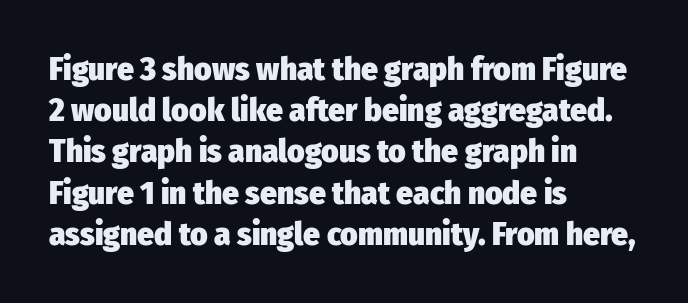
Q: Is the text bold? A: Yes.
Q: Is the text italic (slanted)? A: No, it is upright.
Q: Is the typeface a serif or a sans-serif typeface? A: Sans-serif.
Q: Is the text underlined? A: No.
Q: How is the paragraph aligned? A: Left-aligned.
Q: Is the spacing between letters normal or unusually wide? A: Normal.
Q: Is the spacing between lines tight, normal or loose? A: Normal.
Q: Width (condensed, normal, or wide)? A: Condensed.
Q: Stroke contrast? A: Low.
Q: x-height? A: Medium.
Q: Monospaced? A: No.
